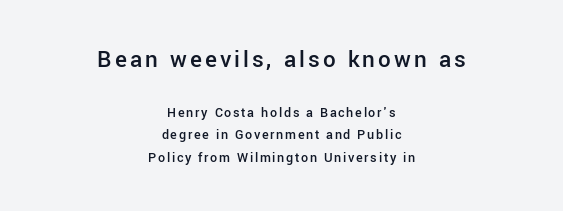
Q: Is the text bold? A: Semi-bold.
Q: Is the text italic (slanted)? A: No, it is upright.
Q: Is the text underlined? A: No.
Q: How is the paragraph aligned? A: Centered.
Q: Is the spacing between lines tight, normal or loose? A: Normal.
Q: Which block of text is set in a larger size, the first (top) or the second (bottom)? A: The first (top) one.
